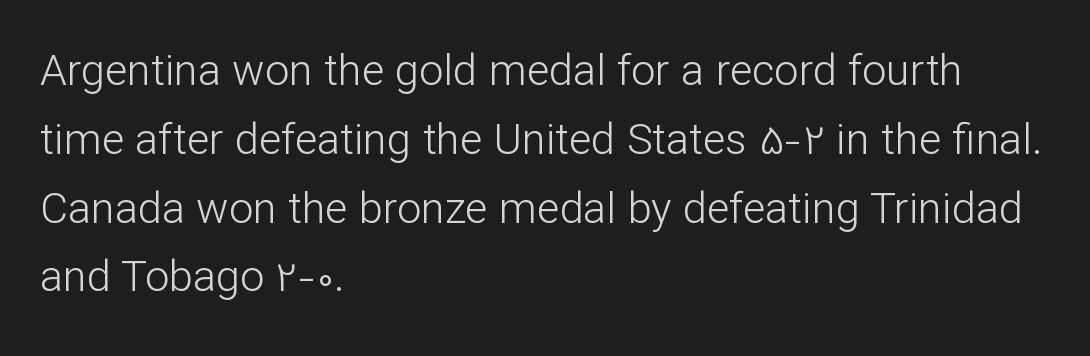
Q: Is the text bold? A: No.
Q: Is the text italic (slanted)? A: No, it is upright.
Q: Is the typeface a serif or a sans-serif typeface? A: Sans-serif.
Q: Is the text underlined? A: No.
Q: How is the paragraph aligned? A: Left-aligned.
Q: Is the spacing between letters normal or unusually wide? A: Normal.
Q: Is the spacing between lines tight, normal or loose? A: Normal.
Q: Width (condensed, normal, or wide)? A: Normal.
Q: Stroke contrast? A: Low.
Q: x-height? A: Medium.
Q: Monospaced? A: No.
